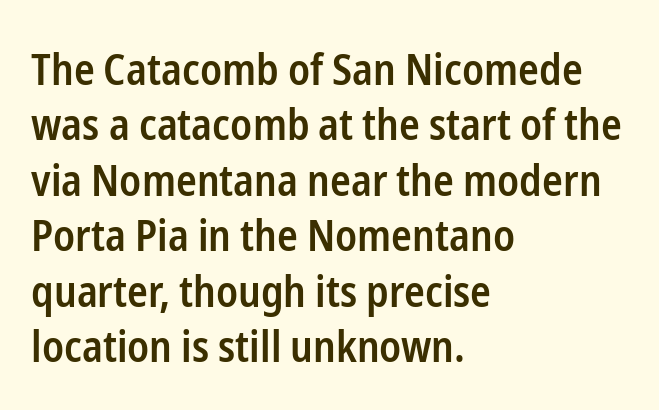
{"serif": "no", "italic": "no", "bold": "semi", "weight": "semibold", "width": "condensed", "stroke_contrast": "low", "x_height": "medium", "monospaced": "no", "underline": "no", "align": "left", "line_spacing": "normal", "line_spacing_ratio": 1.29, "letter_spacing": "normal", "letter_spacing_em": 0.0, "glyph_px": 43}
